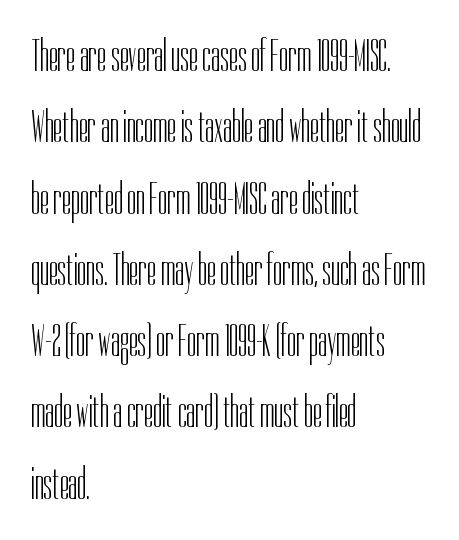
Each stroke keeps to a modest, everyday thickness or less. If you drew a ruler down the left edge, every line would touch it. Quick note: interline space is typical. Between one letter and the next there's only the usual sliver of space. Characters remain perfectly vertical along every line. The rendering uses natural spacing where letterforms have individual widths.
